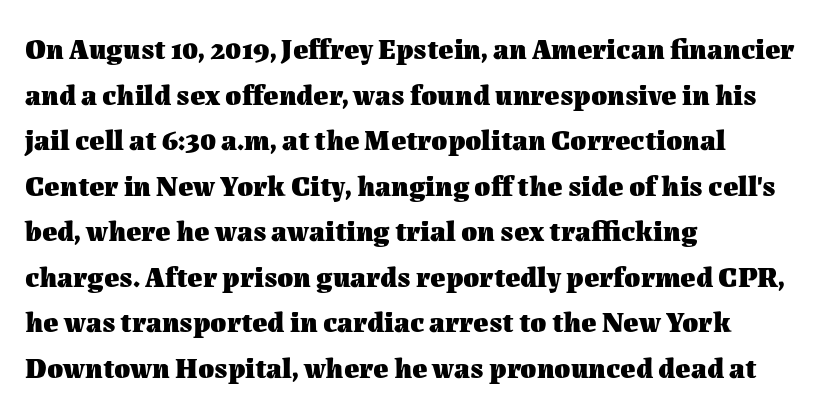
{"italic": "no", "bold": "yes", "weight": "heavy", "width": "normal", "stroke_contrast": "medium", "x_height": "medium", "monospaced": "no", "underline": "no", "align": "left", "line_spacing": "normal", "line_spacing_ratio": 1.57, "letter_spacing": "normal", "letter_spacing_em": 0.0, "glyph_px": 29}
